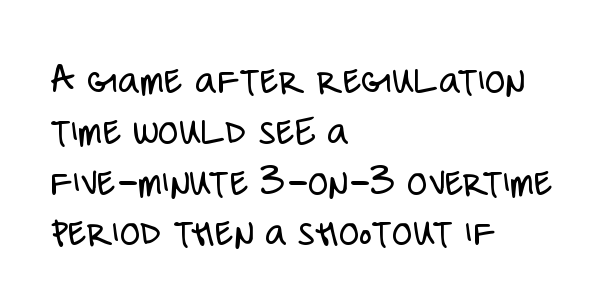
Q: Is the text bold? A: No.
Q: Is the text italic (slanted)? A: No, it is upright.
Q: Is the typeface a serif or a sans-serif typeface? A: Sans-serif.
Q: Is the text underlined? A: No.
Q: How is the paragraph aligned? A: Left-aligned.
Q: Is the spacing between letters normal or unusually wide? A: Normal.
Q: Width (condensed, normal, or wide)? A: Condensed.
Q: Stroke contrast? A: Low.
Q: x-height? A: Large.
Q: Monospaced? A: No.
